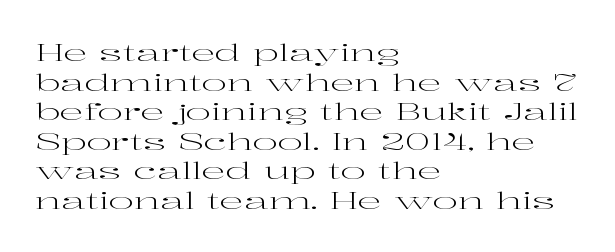
Q: Is the text bold? A: No.
Q: Is the text italic (slanted)? A: No, it is upright.
Q: Is the text underlined? A: No.
Q: How is the paragraph aligned? A: Left-aligned.
Q: Is the spacing between letters normal or unusually wide? A: Normal.
